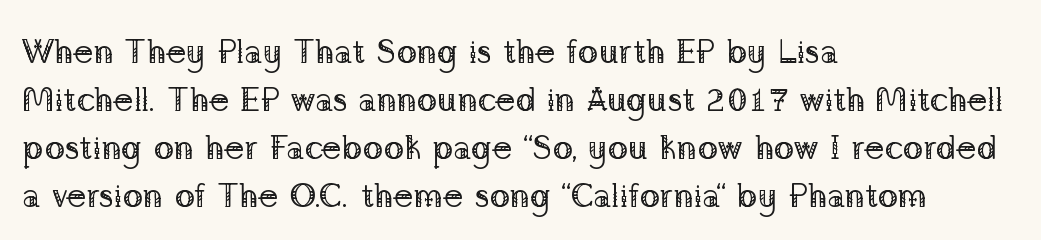
Spacing verdict: proportional, widths tailored to each character. The block of text has a typical density, with ordinary space between rows. Words float on clear page, feet unadorned. The typography opts for an upright posture over an oblique one. Students, note that the glyphs here touch the page at normal intervals. Visually the block forms a straight wall on the left and a jagged coastline on the right.
